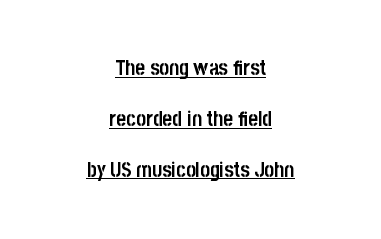
The image shows 21 px bold type, upright; set centered, loose line spacing (2.42x), normal letter spacing, underlined.
